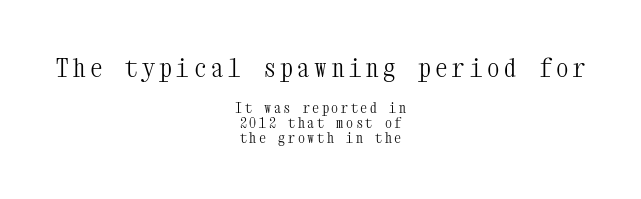
{"italic": "no", "bold": "no", "underline": "no", "align": "center", "line_spacing": "tight", "line_spacing_ratio": 1.07, "larger_block": "first", "size_ratio": 1.79, "glyph_px": 25}
